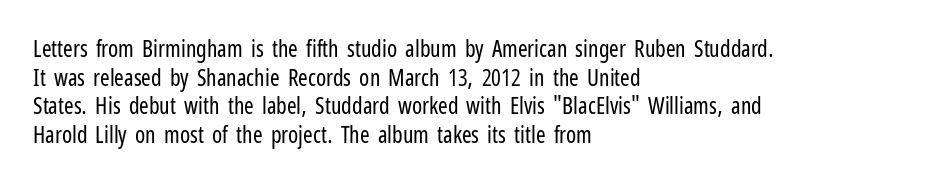
Beneath every word, the page is bare. On a weight scale, this lands at 450 or below. Look at the tracking — it's just the regular setting, nothing added. The typesetter chose a ragged-right arrangement here. Upright lettering throughout.
